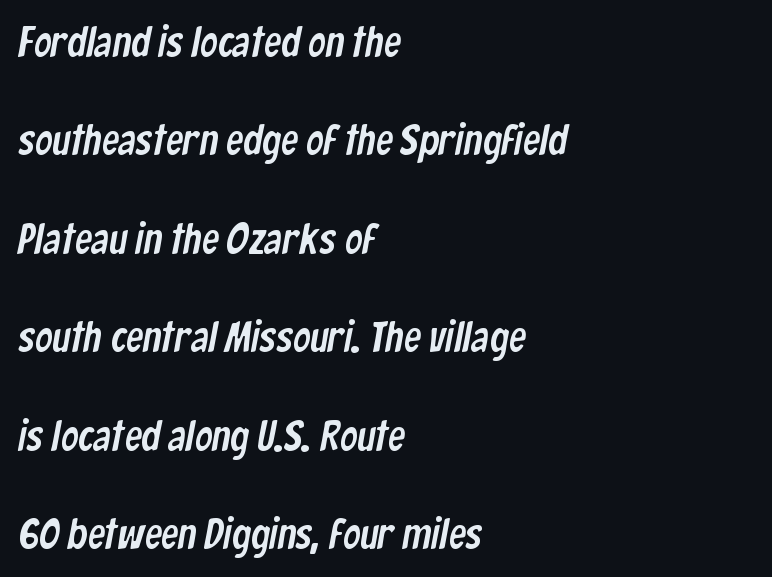
Q: Is the typeface a serif or a sans-serif typeface? A: Sans-serif.
Q: Is the text underlined? A: No.
Q: How is the paragraph aligned? A: Left-aligned.
Q: Is the spacing between letters normal or unusually wide? A: Normal.
Q: Is the spacing between lines tight, normal or loose? A: Loose.
Q: Width (condensed, normal, or wide)? A: Condensed.
Q: Stroke contrast? A: Low.
Q: x-height? A: Medium.
Q: Monospaced? A: No.
